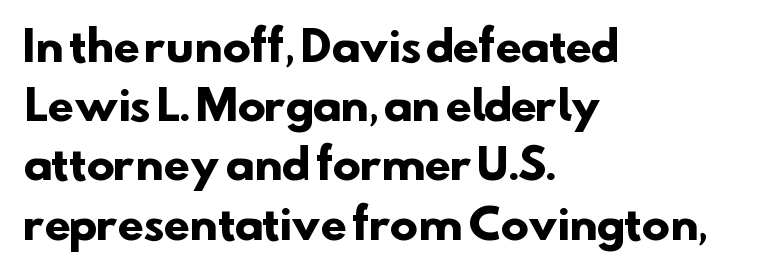
The image shows 42 px heavy sans-serif type; set left-aligned, normal line spacing (1.41x), normal letter spacing, not underlined; low stroke contrast and a small x-height.
